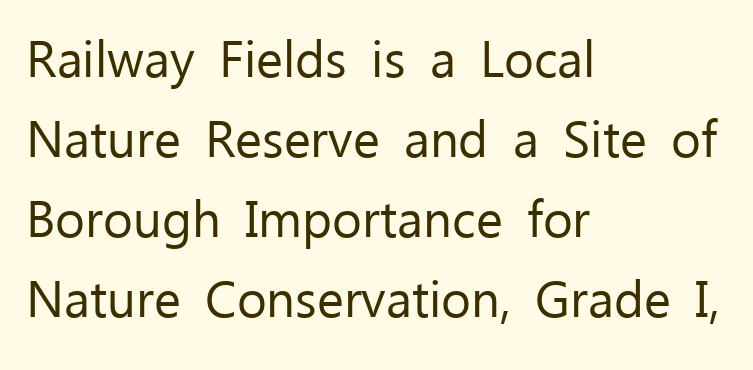
The image shows 51 px regular-weight sans-serif type, upright; set left-aligned, normal line spacing (1.57x), normal letter spacing, not underlined; low stroke contrast and a medium x-height.
